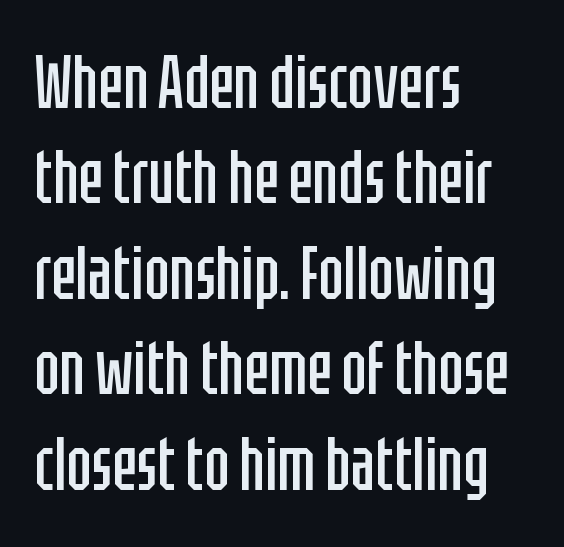
{"serif": "no", "italic": "no", "bold": "no", "weight": "regular", "width": "condensed", "stroke_contrast": "low", "x_height": "large", "monospaced": "no", "underline": "no", "align": "left", "line_spacing": "normal", "line_spacing_ratio": 1.29, "letter_spacing": "normal", "letter_spacing_em": 0.0, "glyph_px": 74}
